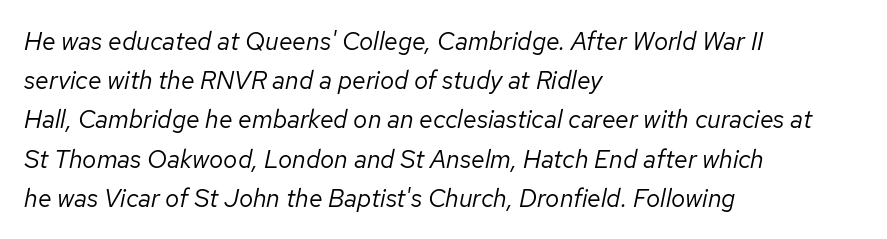
Q: Is the text bold? A: No.
Q: Is the text italic (slanted)? A: Yes, it leans right by about 12 degrees.
Q: Is the text underlined? A: No.
Q: How is the paragraph aligned? A: Left-aligned.
Q: Is the spacing between letters normal or unusually wide? A: Normal.
Q: Is the spacing between lines tight, normal or loose? A: Normal.
